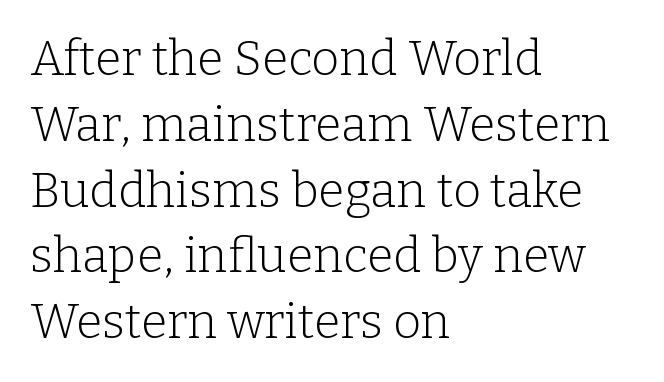
Posture: vertical. Old-style or modern, the face here clearly has serifs. Reading down the block, your eye returns to a fixed left position each line. No heavy texture on the line: the type isn't bold. Each word holds together tightly as a unit, with standard inter-letter gaps. Evenly set lines give the paragraph a standard silhouette.
